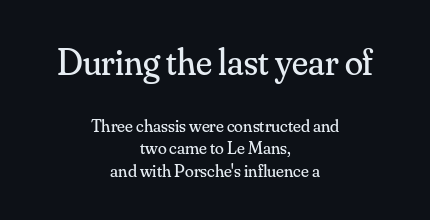
Tracking value appears to be zero — textbook default spacing. Every stem runs plumb, perpendicular to the baseline. Check the space under the baseline: it is left empty. Summary of weight: not heavy and not bold. The passage shown stacks its lines at a standard gap. The passage shown is typed in a proportional face where columns would drift.
